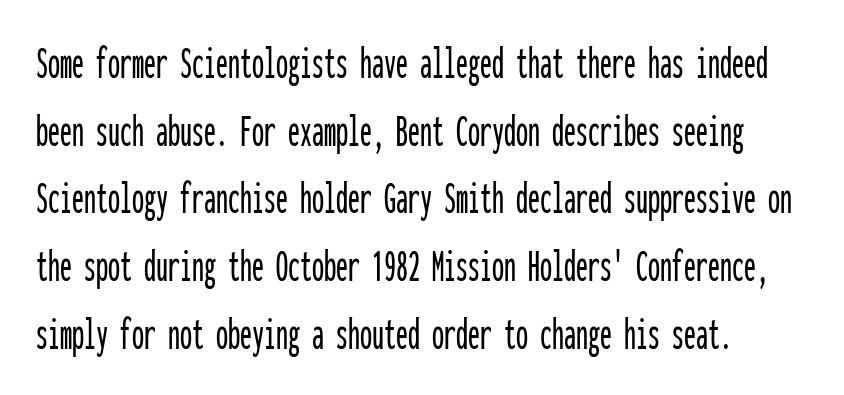
Here the designer chose a console-style face with uniform glyph widths. Are there feet on the stems? There aren't — it's a sans. The letters sit at their default tracking, neither squeezed nor spread. No italicization has been applied; the sample stays upright.
